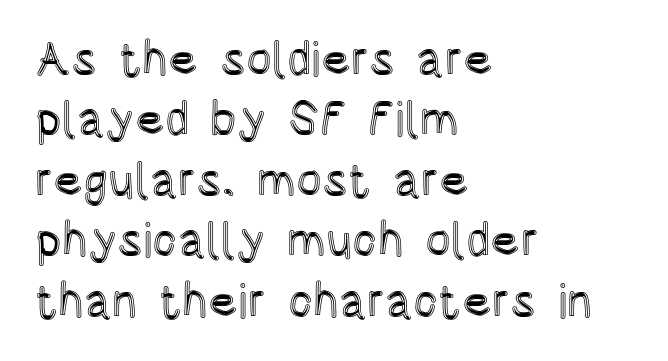
The vertical gap from one line to the next is medium. This rendering leaves character spacing at its baseline value. Looks like regular typesetting: each glyph gets only the width it needs. Posture: vertical. A clean baseline with only descenders dipping below it. The lines are quadded left.
